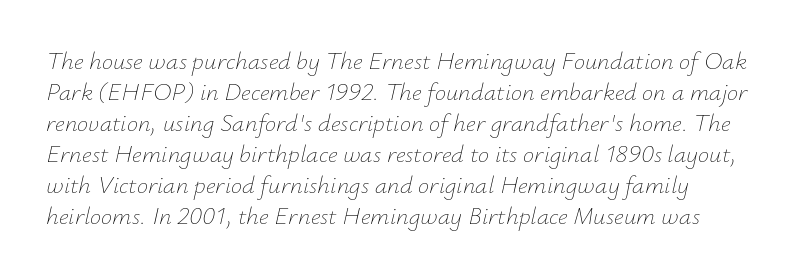
The image shows 25 px text type, italic (leaning right); set line spacing 1.24x, normal letter spacing, not underlined.
